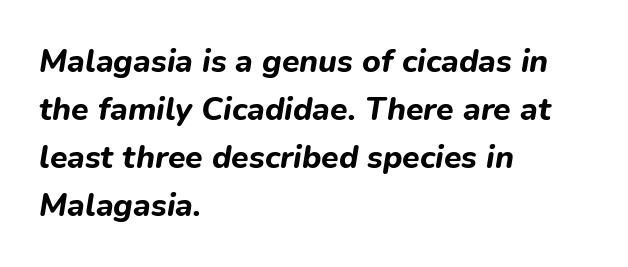
Q: Is the text bold? A: Yes.
Q: Is the text italic (slanted)? A: Yes, it leans right by about 9 degrees.
Q: Is the text underlined? A: No.
Q: How is the paragraph aligned? A: Left-aligned.
Q: Is the spacing between letters normal or unusually wide? A: Normal.
Q: Is the spacing between lines tight, normal or loose? A: Normal.
Q: Width (condensed, normal, or wide)? A: Normal.
Q: Stroke contrast? A: Low.
Q: x-height? A: Medium.
Q: Monospaced? A: No.
